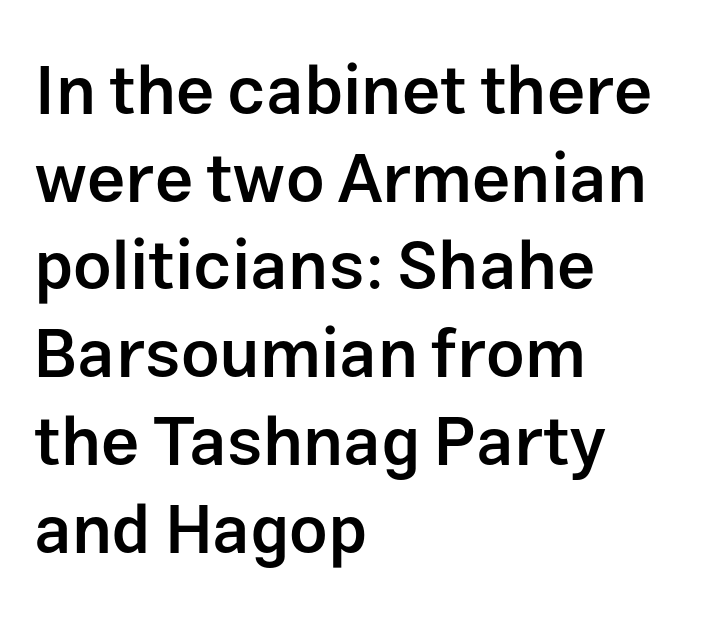
{"serif": "no", "italic": "no", "bold": "semi", "weight": "semibold", "width": "normal", "stroke_contrast": "low", "x_height": "medium", "monospaced": "no", "underline": "no", "align": "left", "line_spacing": "normal", "line_spacing_ratio": 1.29, "letter_spacing": "normal", "letter_spacing_em": 0.0, "glyph_px": 68}
